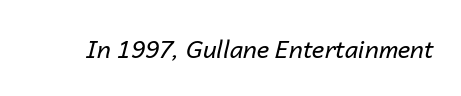
The image shows 24 px text type, italic (leaning right); set normal letter spacing, not underlined.
